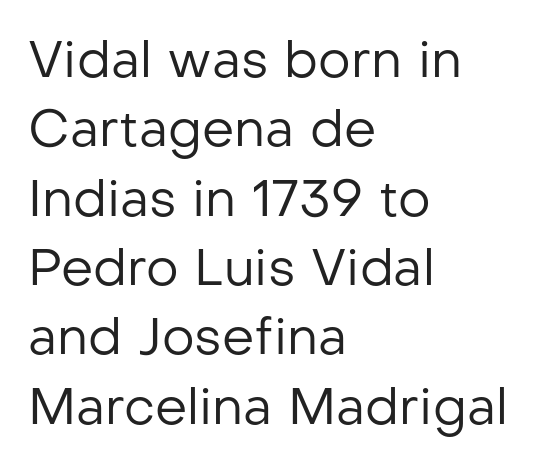
The image shows 51 px regular-weight sans-serif type, upright; set left-aligned, normal line spacing (1.36x), normal letter spacing, not underlined; low stroke contrast and a medium x-height.
